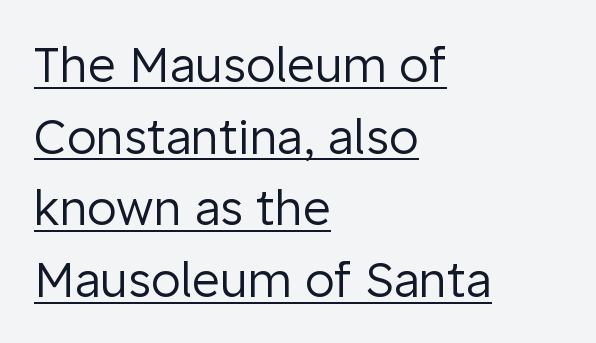
Q: Is the text bold? A: No.
Q: Is the text italic (slanted)? A: No, it is upright.
Q: Is the typeface a serif or a sans-serif typeface? A: Sans-serif.
Q: Is the text underlined? A: Yes.
Q: How is the paragraph aligned? A: Left-aligned.
Q: Is the spacing between letters normal or unusually wide? A: Normal.
Q: Is the spacing between lines tight, normal or loose? A: Normal.
Q: Width (condensed, normal, or wide)? A: Normal.
Q: Stroke contrast? A: Low.
Q: x-height? A: Medium.
Q: Monospaced? A: No.
